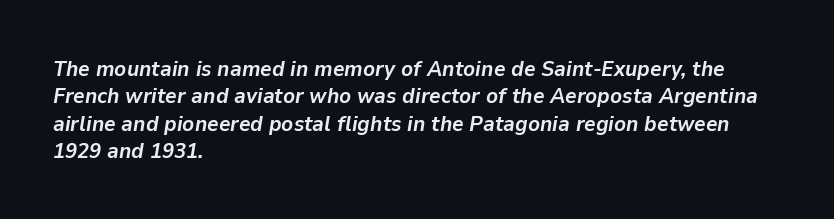
Heavy, bold letterforms. A bare baseline throughout the passage. The glyphs look as if they've been sheared to an angle. Compared with typical body copy, the letter spacing here is the same. One-word summary of the alignment: left.
